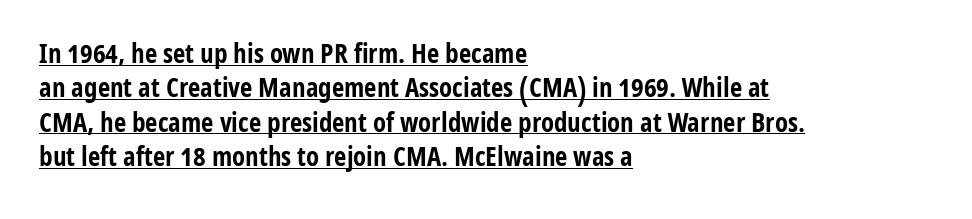
{"italic": "no", "bold": "yes", "underline": "yes", "align": "left", "line_spacing": "normal", "line_spacing_ratio": 1.27, "letter_spacing": "normal", "letter_spacing_em": 0.0, "glyph_px": 27}
